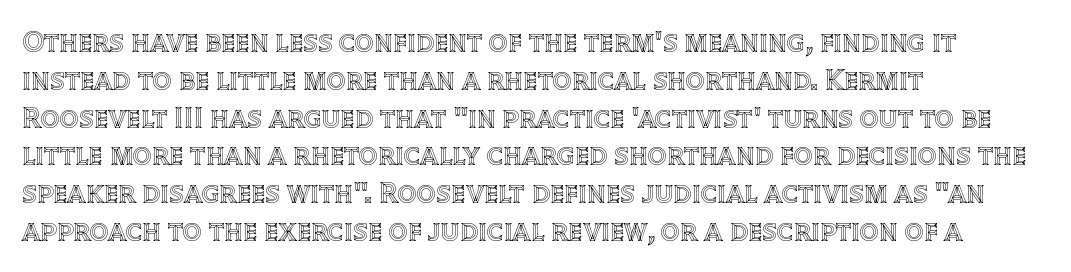
Q: Is the text italic (slanted)? A: No, it is upright.
Q: Is the text underlined? A: No.
Q: How is the paragraph aligned? A: Left-aligned.
Q: Is the spacing between letters normal or unusually wide? A: Normal.
Q: Is the spacing between lines tight, normal or loose? A: Normal.
Q: Width (condensed, normal, or wide)? A: Normal.
Q: x-height? A: Large.
Q: Monospaced? A: No.
